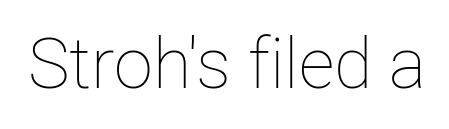
Look at the tracking — it's just the regular setting, nothing added. The letters advance in unequal steps, a hallmark of proportional type. Any mark beneath the type? The region is blank. This is not heavy type; no bold has been used. The lettering stays uniformly vertical, giving the passage a roman look.
